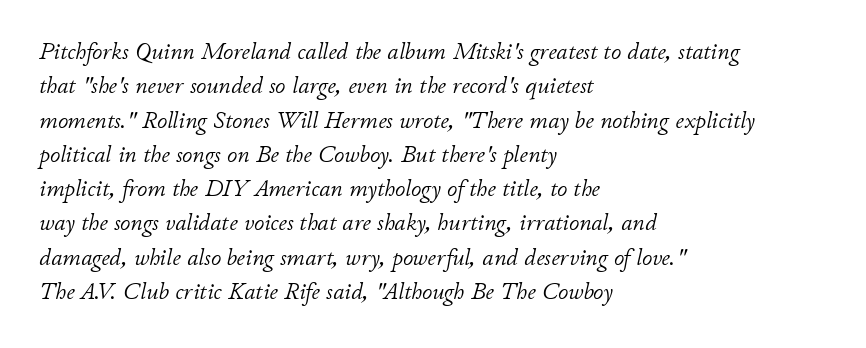
The image shows 23 px text type, italic (leaning right); set left-aligned, normal line spacing (1.49x), normal letter spacing, not underlined.
